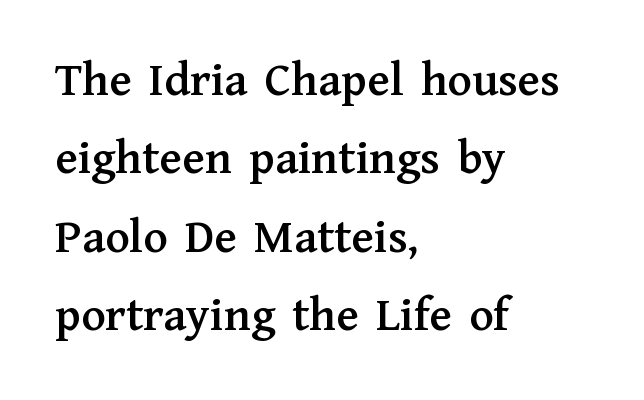
The image shows 50 px serif type, upright; set left-aligned, normal line spacing (1.57x), normal letter spacing, not underlined; medium stroke contrast and a medium x-height.
